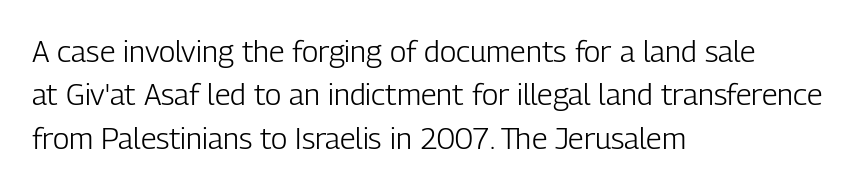
Q: Is the text bold? A: No.
Q: Is the text italic (slanted)? A: No, it is upright.
Q: Is the typeface a serif or a sans-serif typeface? A: Sans-serif.
Q: Is the text underlined? A: No.
Q: How is the paragraph aligned? A: Left-aligned.
Q: Is the spacing between letters normal or unusually wide? A: Normal.
Q: Is the spacing between lines tight, normal or loose? A: Normal.
Q: Width (condensed, normal, or wide)? A: Condensed.
Q: Stroke contrast? A: Low.
Q: x-height? A: Medium.
Q: Monospaced? A: No.
